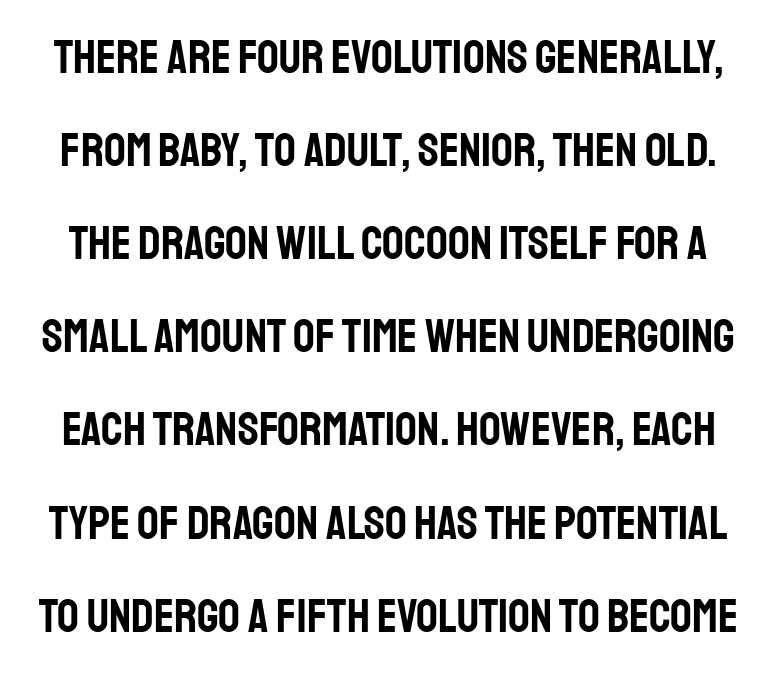
The passage shown has conventional tracking throughout. Serif or sans? Sans — the stroke terminals are bare. Looks like regular typesetting: each glyph gets only the width it needs. Airy leading. Italic? Not at all — the glyphs are vertical. The words here are not underlined.
